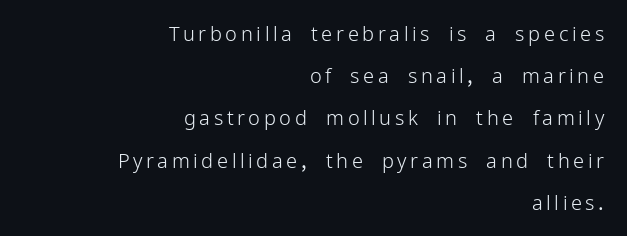
{"italic": "no", "bold": "no", "underline": "no", "align": "right", "line_spacing": "loose", "line_spacing_ratio": 2.11, "glyph_px": 20}
